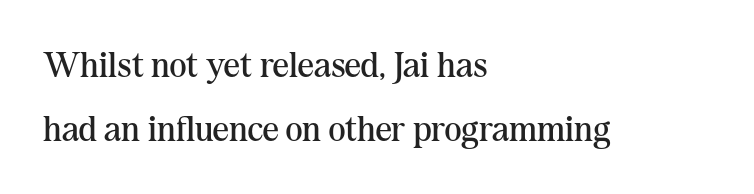
{"serif": "yes", "italic": "no", "bold": "no", "weight": "regular", "width": "normal", "stroke_contrast": "medium", "x_height": "medium", "monospaced": "no", "underline": "no", "align": "left", "line_spacing_ratio": 1.78, "letter_spacing": "normal", "letter_spacing_em": 0.0, "glyph_px": 36}
